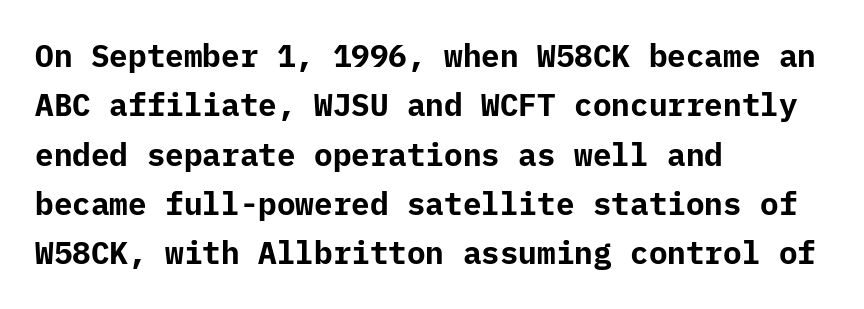
The image shows 31 px bold sans-serif type, upright; set left-aligned, normal line spacing (1.59x), normal letter spacing, not underlined; low stroke contrast and a medium x-height.
